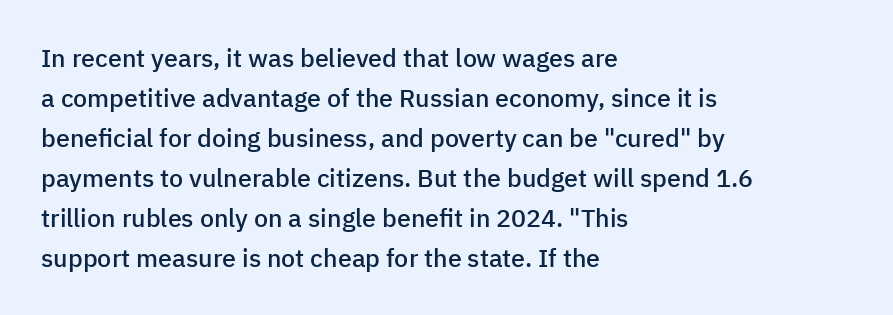
Each glyph is drawn with semibold strokes, heavier than normal yet not fully bold. Students, note that the glyphs here touch the page at normal intervals. Posture: vertical. A classic flush-left, rag-right setting is used for this passage. Does the leading feel generous? No, just average. Descenders hang freely into open space.
